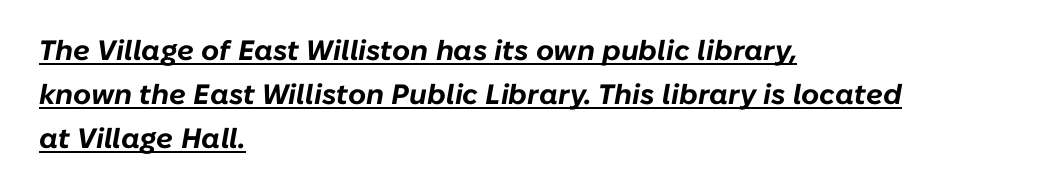
The image shows 28 px bold type, italic (leaning right); set left-aligned, normal line spacing (1.58x), normal letter spacing, underlined; low stroke contrast and a medium x-height.
